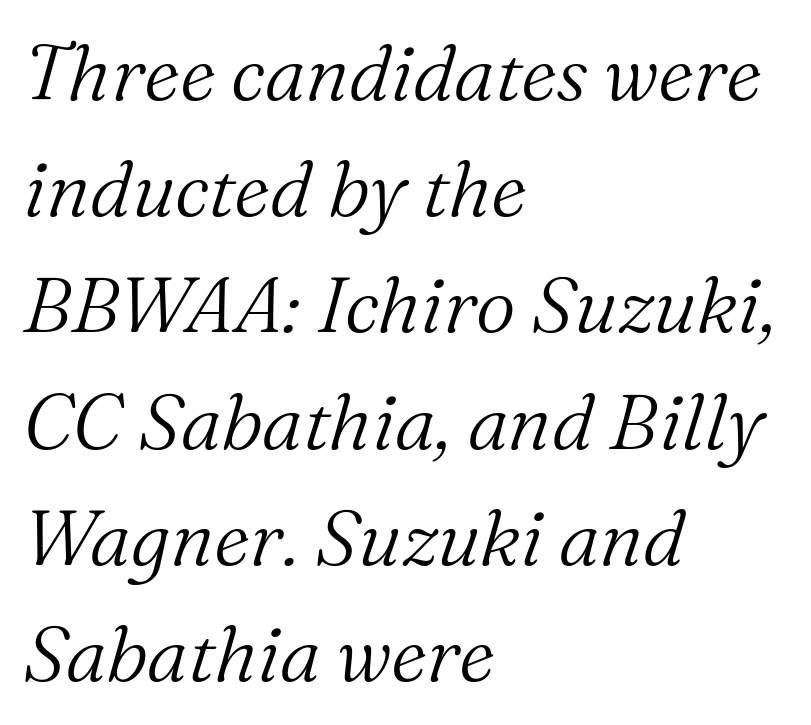
Q: Is the text bold? A: No.
Q: Is the text italic (slanted)? A: Yes, it leans right by about 16 degrees.
Q: Is the typeface a serif or a sans-serif typeface? A: Serif.
Q: Is the text underlined? A: No.
Q: How is the paragraph aligned? A: Left-aligned.
Q: Is the spacing between letters normal or unusually wide? A: Normal.
Q: Is the spacing between lines tight, normal or loose? A: Normal.
Q: Width (condensed, normal, or wide)? A: Normal.
Q: Stroke contrast? A: Medium.
Q: x-height? A: Medium.
Q: Monospaced? A: No.
